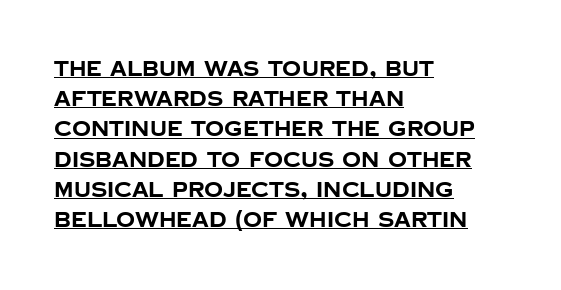
All the whitespace from short lines collects on the right. Quick note: interline space is typical. Is there any slant? The stems are plumb. Heavy, bold letterforms. The glyphs are accompanied by a horizontal stroke just below them. The passage shown has conventional tracking throughout.
